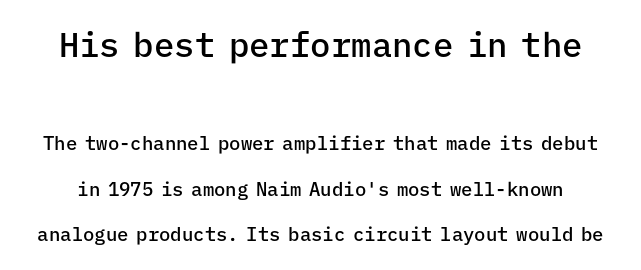
Q: Is the text bold? A: Semi-bold.
Q: Is the text italic (slanted)? A: No, it is upright.
Q: Is the typeface a serif or a sans-serif typeface? A: Sans-serif.
Q: Is the text underlined? A: No.
Q: Is the spacing between letters normal or unusually wide? A: Normal.
Q: Is the spacing between lines tight, normal or loose? A: Loose.
Q: Which block of text is set in a larger size, the first (top) or the second (bottom)? A: The first (top) one.
Q: Width (condensed, normal, or wide)? A: Normal.
Q: Stroke contrast? A: Low.
Q: x-height? A: Medium.
Q: Monospaced? A: Yes.
